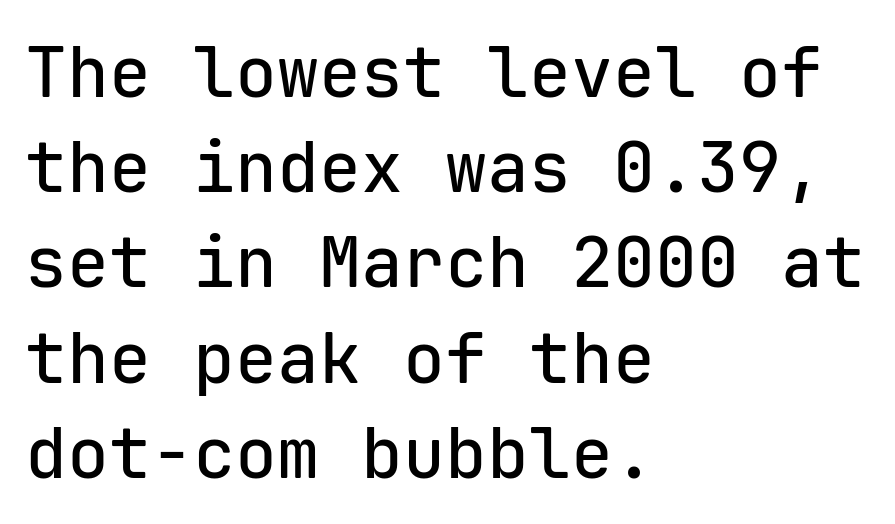
{"serif": "no", "italic": "no", "width": "normal", "stroke_contrast": "low", "x_height": "medium", "monospaced": "yes", "underline": "no", "align": "left", "line_spacing": "normal", "line_spacing_ratio": 1.36, "letter_spacing": "normal", "letter_spacing_em": 0.0, "glyph_px": 70}
